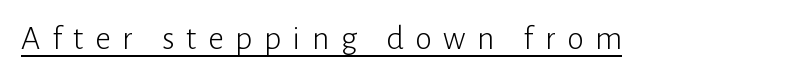
This sample uses expanded letter spacing, leaving extra air between glyphs. This sample has the flowing, uneven cadence of proportional lettering. Classification — sans serif. No chunkiness to these letters — they're not bold. A typesetter would mark this as roman, not italic.
